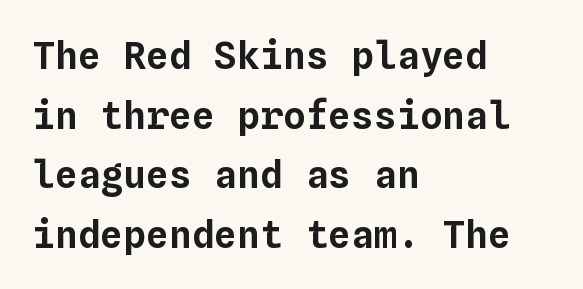
{"italic": "no", "width": "normal", "stroke_contrast": "low", "x_height": "medium", "monospaced": "yes", "underline": "no", "align": "left", "line_spacing": "normal", "line_spacing_ratio": 1.57, "letter_spacing": "normal", "letter_spacing_em": 0.0, "glyph_px": 38}
